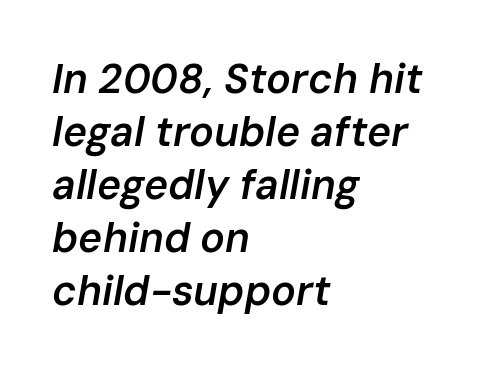
The image shows 41 px semibold type, italic (leaning right); set left-aligned, normal line spacing (1.29x), normal letter spacing, not underlined; low stroke contrast and a medium x-height.
